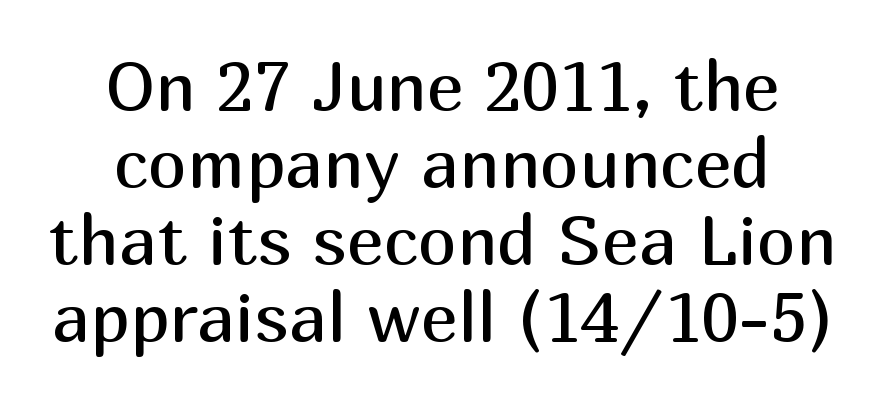
{"serif": "no", "italic": "no", "bold": "no", "weight": "regular", "width": "normal", "stroke_contrast": "medium", "x_height": "medium", "monospaced": "no", "underline": "no", "align": "center", "line_spacing": "tight", "line_spacing_ratio": 1.1, "letter_spacing": "normal", "letter_spacing_em": 0.0, "glyph_px": 70}
